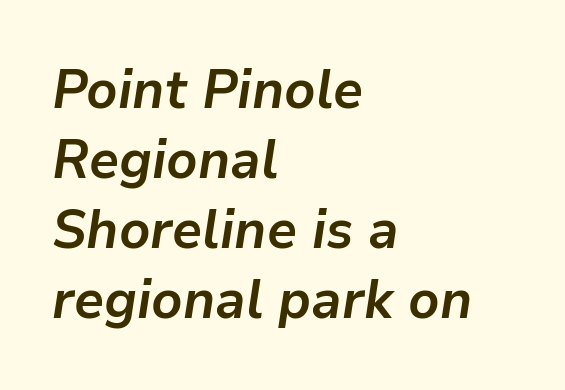
Do the characters align in a grid? No, the font is proportional. Notice how the passage keeps a crisp vertical edge on the left only. Its strokes are broad and dark, the hallmark of bold type. Rows of type keep a routine distance in the vertical direction. Here the glyphs are tracked normally, forming tight word shapes.
